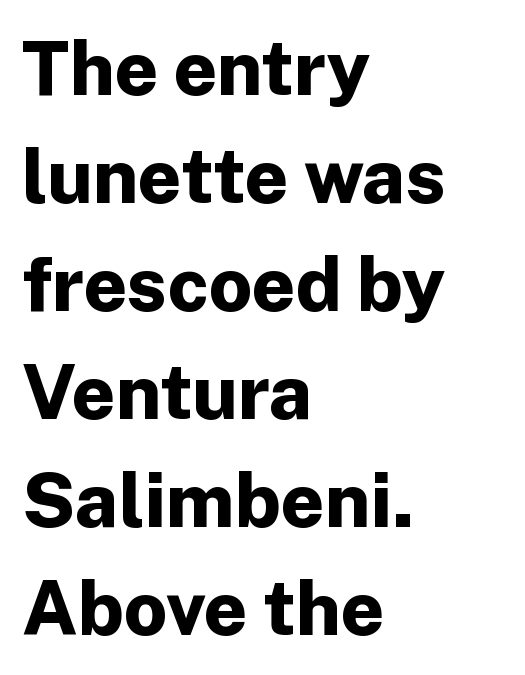
Note the varied advance widths — an 'i' is clearly narrower than an 'm'. Clear beneath every line of the passage. Words appear dense and cohesive because spacing is normal. A student would call this left alignment; a typographer would say flush left, rag right. Every stem runs plumb, perpendicular to the baseline.
